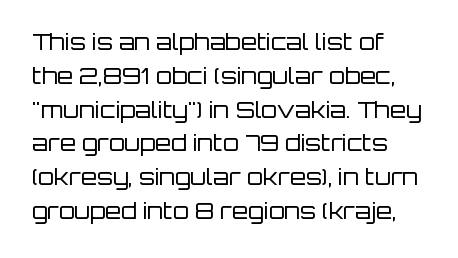
The image shows 23 px text type, upright; set left-aligned, normal line spacing (1.47x), normal letter spacing, not underlined.
